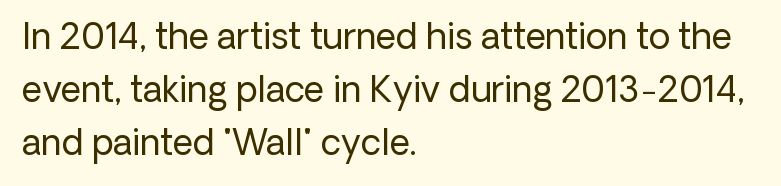
The font sits on the lighter half of the weight spectrum, regular included. Do the characters align in a grid? No, the font is proportional. Regarding serifs, this sample does without them. Notice how the passage keeps a crisp vertical edge on the left only.
